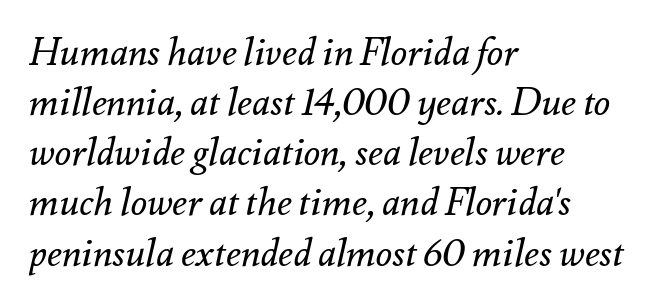
The strokes carry an ordinary text weight at most. The rendering anchors every line to the left-hand side. It's the slanting kind of type. One glance says typical: line gaps are just what's usual. The type is set solid horizontally, with unmodified tracking. The rendering uses natural spacing where letterforms have individual widths.
